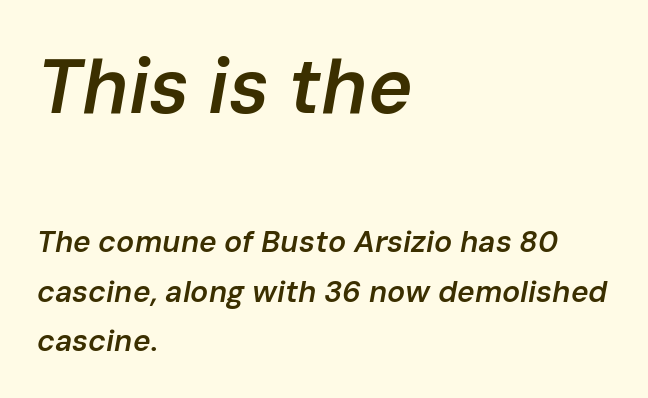
The image shows 76 px semibold type, italic (leaning right); set left-aligned, normal line spacing (1.64x), normal letter spacing, not underlined; the first (top) block is 2.53x larger; low stroke contrast and a medium x-height.
